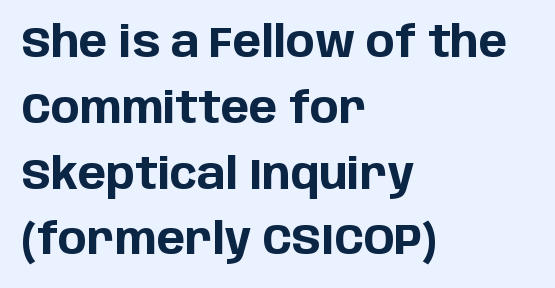
Q: Is the text bold? A: Yes.
Q: Is the text italic (slanted)? A: No, it is upright.
Q: Is the typeface a serif or a sans-serif typeface? A: Sans-serif.
Q: Is the text underlined? A: No.
Q: How is the paragraph aligned? A: Left-aligned.
Q: Is the spacing between letters normal or unusually wide? A: Normal.
Q: Is the spacing between lines tight, normal or loose? A: Normal.
Q: Width (condensed, normal, or wide)? A: Normal.
Q: Stroke contrast? A: Low.
Q: x-height? A: Large.
Q: Monospaced? A: No.
